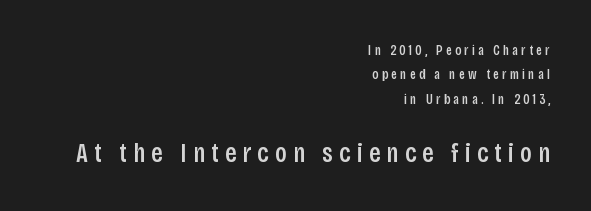
Q: Is the text bold? A: Semi-bold.
Q: Is the text italic (slanted)? A: No, it is upright.
Q: Is the text underlined? A: No.
Q: How is the paragraph aligned? A: Right-aligned.
Q: Is the spacing between letters normal or unusually wide? A: Unusually wide.
Q: Which block of text is set in a larger size, the first (top) or the second (bottom)? A: The second (bottom) one.
